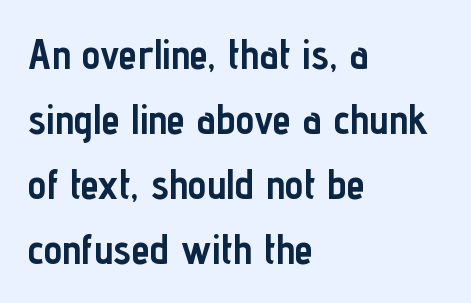
The image shows 42 px semibold, condensed sans-serif type, upright; set left-aligned, normal line spacing (1.55x), normal letter spacing, not underlined; low stroke contrast and a medium x-height.
